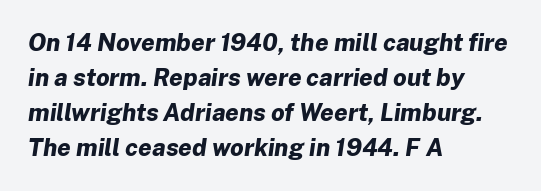
The image shows 24 px bold type, italic (leaning right); set left-aligned, normal line spacing (1.46x), normal letter spacing, not underlined.
